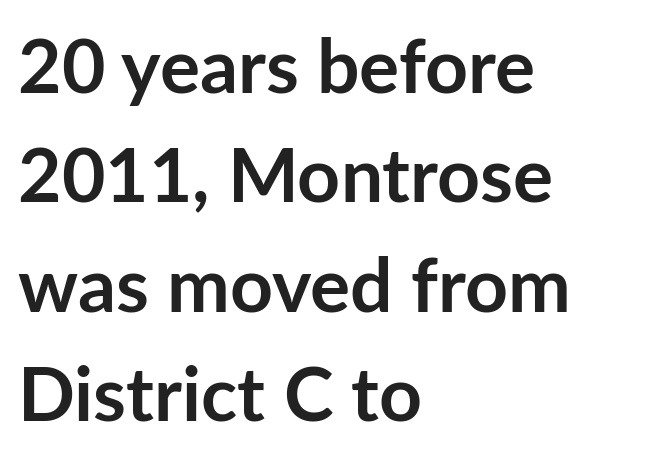
Chunky letters — that's bold for sure. Caption: multi-line text, flush left, ragged right. These lines are composed in type without serifs. Quick note: interline space is typical. Notice how the stems are strictly vertical — no italics here.
